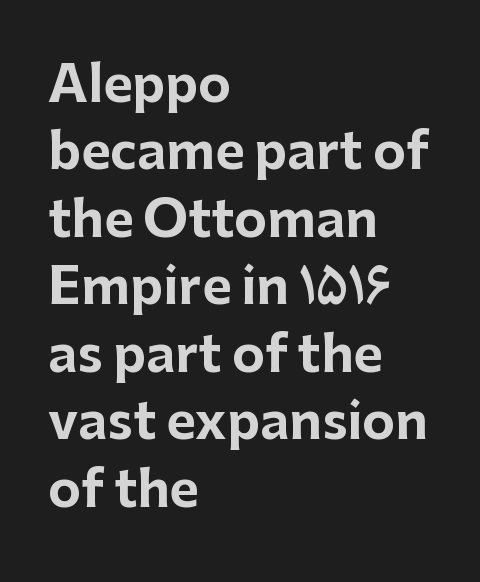
{"serif": "no", "italic": "no", "bold": "yes", "weight": "bold", "width": "normal", "stroke_contrast": "low", "x_height": "medium", "monospaced": "no", "underline": "no", "align": "left", "line_spacing": "normal", "line_spacing_ratio": 1.35, "letter_spacing": "normal", "letter_spacing_em": 0.0, "glyph_px": 50}
